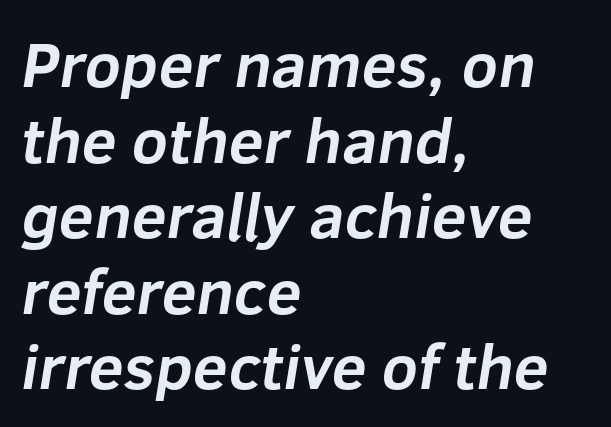
The paragraph has a hard left edge and a soft right edge. Here the designer chose a conventional face with non-uniform glyph widths. Does the weight exceed regular? Yes, all the way to bold. The specimen omits any rule beneath the text block's lines. Between one letter and the next there's only the usual sliver of space.
